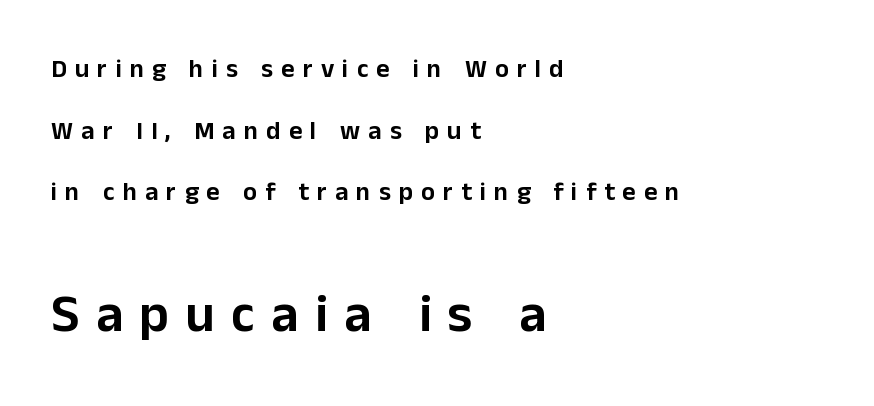
{"serif": "no", "italic": "no", "width": "normal", "stroke_contrast": "low", "x_height": "medium", "monospaced": "no", "underline": "no", "align": "left", "line_spacing": "loose", "line_spacing_ratio": 2.37, "letter_spacing": "wide", "letter_spacing_em": 0.31, "larger_block": "second", "size_ratio": 2.04, "glyph_px": 53}
